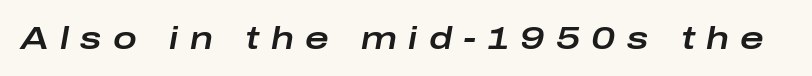
Q: Is the text italic (slanted)? A: Yes, it leans right by about 10 degrees.
Q: Is the text underlined? A: No.
Q: Is the spacing between letters normal or unusually wide? A: Unusually wide.
Q: Width (condensed, normal, or wide)? A: Wide.
Q: Stroke contrast? A: Low.
Q: x-height? A: Medium.
Q: Monospaced? A: No.
